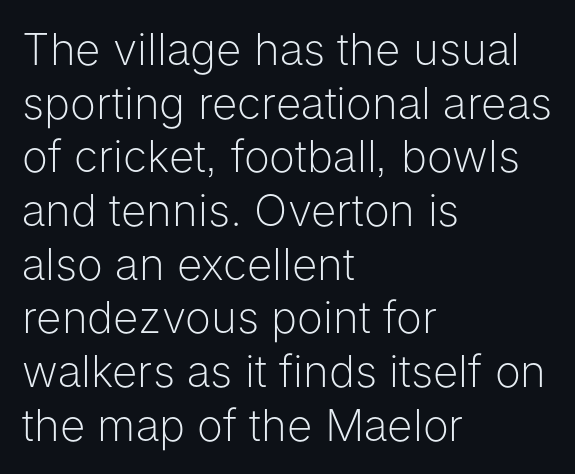
The image shows 44 px light sans-serif type, upright; set left-aligned, line spacing 1.22x, normal letter spacing, not underlined; low stroke contrast and a medium x-height.
